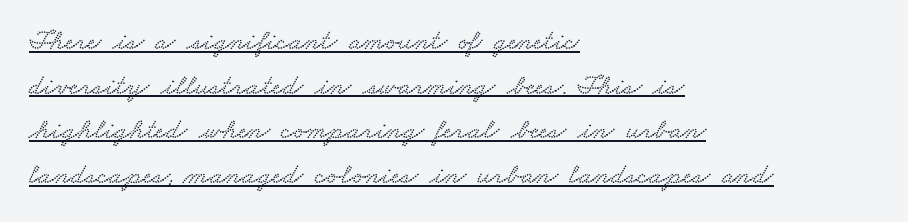
Q: Is the typeface a serif or a sans-serif typeface? A: Serif.
Q: Is the text underlined? A: Yes.
Q: How is the paragraph aligned? A: Left-aligned.
Q: Is the spacing between letters normal or unusually wide? A: Normal.
Q: Is the spacing between lines tight, normal or loose? A: Normal.
Q: Width (condensed, normal, or wide)? A: Wide.
Q: Stroke contrast? A: Low.
Q: x-height? A: Small.
Q: Monospaced? A: No.
